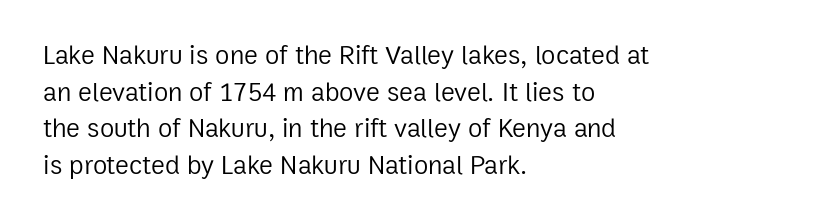
The image shows 26 px text type, upright; set left-aligned, normal line spacing (1.41x), normal letter spacing, not underlined.
